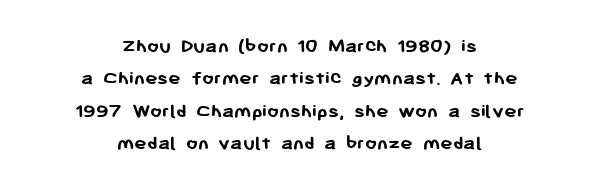
The image shows 21 px bold type, upright; set centered, normal line spacing (1.54x), normal letter spacing, not underlined.
